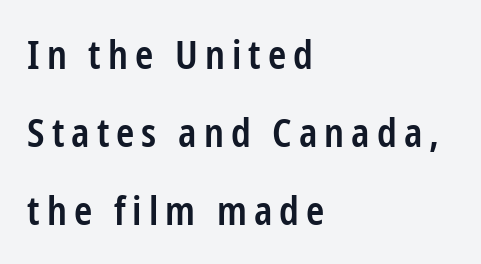
Q: Is the text bold? A: Semi-bold.
Q: Is the text italic (slanted)? A: No, it is upright.
Q: Is the typeface a serif or a sans-serif typeface? A: Sans-serif.
Q: Is the text underlined? A: No.
Q: How is the paragraph aligned? A: Left-aligned.
Q: Is the spacing between lines tight, normal or loose? A: Loose.
Q: Width (condensed, normal, or wide)? A: Condensed.
Q: Stroke contrast? A: Low.
Q: x-height? A: Medium.
Q: Monospaced? A: No.
